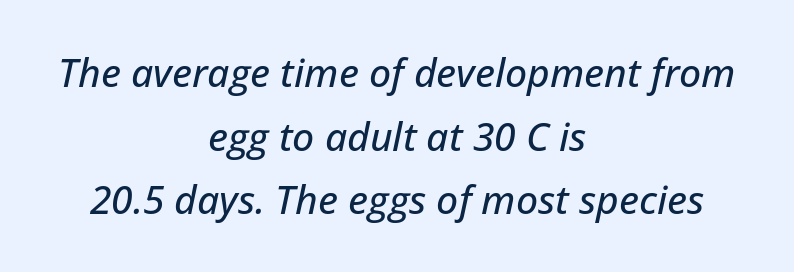
The font's italic variant was chosen for this text. Character widths vary here, with narrow letters taking less room than wide ones. Regular leading. The horizontal fit of the characters is conventional and even.
